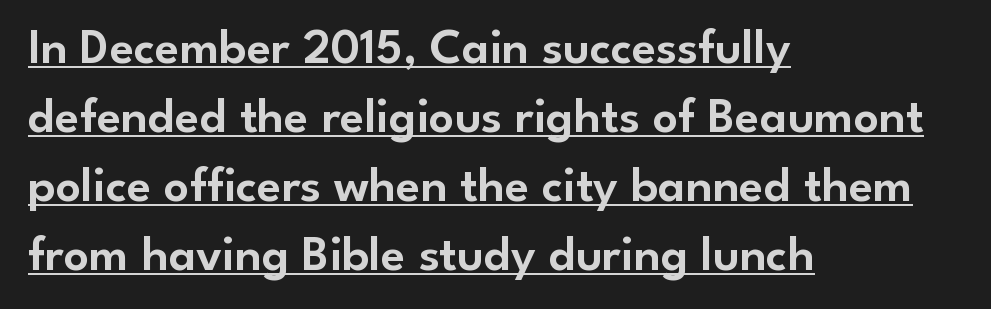
Q: Is the text italic (slanted)? A: No, it is upright.
Q: Is the typeface a serif or a sans-serif typeface? A: Sans-serif.
Q: Is the text underlined? A: Yes.
Q: How is the paragraph aligned? A: Left-aligned.
Q: Is the spacing between letters normal or unusually wide? A: Normal.
Q: Is the spacing between lines tight, normal or loose? A: Normal.
Q: Width (condensed, normal, or wide)? A: Normal.
Q: Stroke contrast? A: Low.
Q: x-height? A: Small.
Q: Monospaced? A: No.
